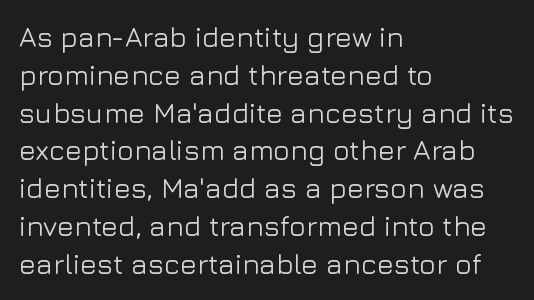
The image shows 28 px sans-serif type, upright; set left-aligned, normal line spacing (1.35x), normal letter spacing, not underlined; low stroke contrast and a medium x-height.
